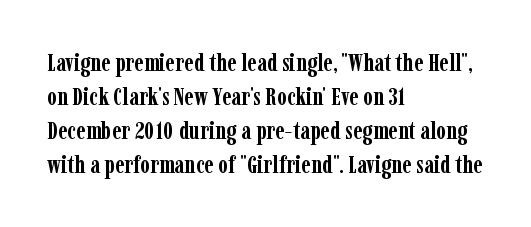
Q: Is the text bold? A: Yes.
Q: Is the text italic (slanted)? A: No, it is upright.
Q: Is the text underlined? A: No.
Q: How is the paragraph aligned? A: Left-aligned.
Q: Is the spacing between letters normal or unusually wide? A: Normal.
Q: Is the spacing between lines tight, normal or loose? A: Normal.
